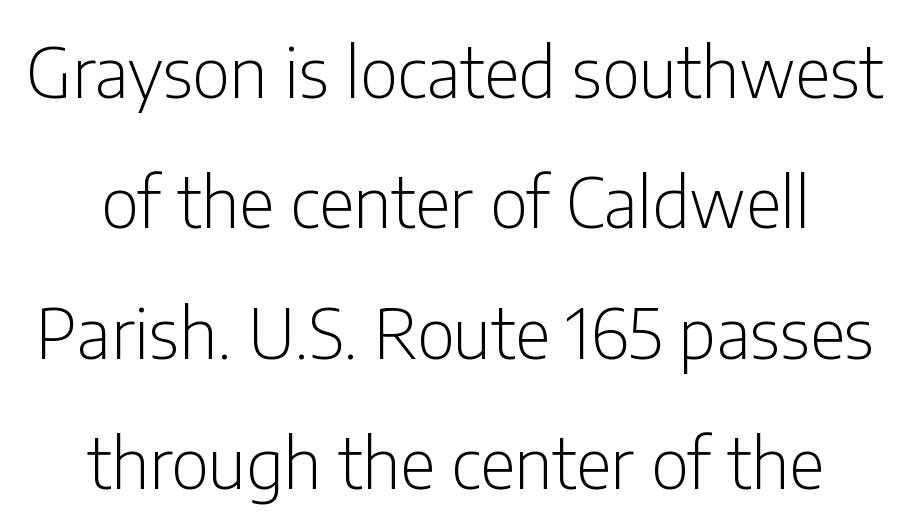
{"serif": "no", "italic": "no", "bold": "no", "weight": "light", "width": "condensed", "stroke_contrast": "low", "x_height": "medium", "monospaced": "no", "underline": "no", "line_spacing_ratio": 1.89, "letter_spacing": "normal", "letter_spacing_em": 0.0, "glyph_px": 69}
